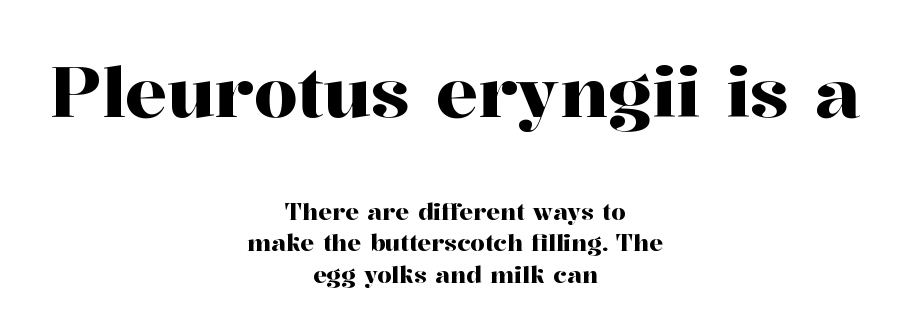
The image shows 70 px serif type, upright; set centered, normal line spacing (1.37x), normal letter spacing, not underlined; the first (top) block is 3.04x larger; high stroke contrast and a medium x-height.
